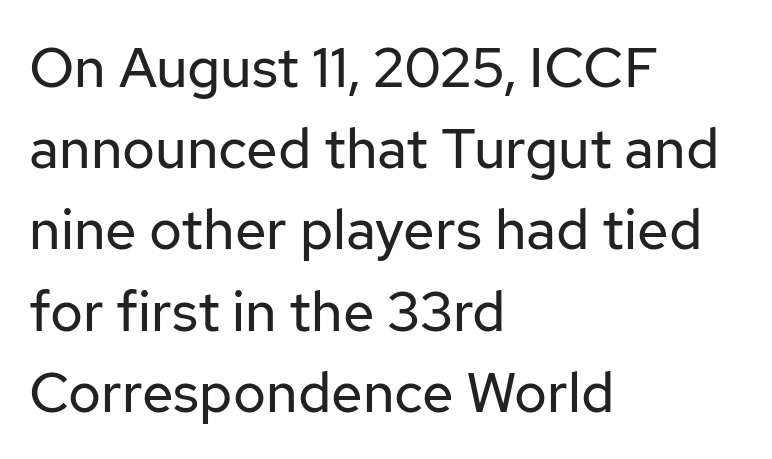
The image shows 56 px regular-weight sans-serif type, upright; set left-aligned, normal line spacing (1.45x), normal letter spacing, not underlined; low stroke contrast and a medium x-height.
